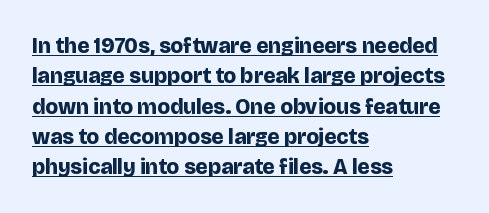
{"italic": "no", "bold": "yes", "underline": "yes", "align": "left", "line_spacing": "normal", "line_spacing_ratio": 1.38, "letter_spacing": "normal", "letter_spacing_em": 0.0, "glyph_px": 22}
